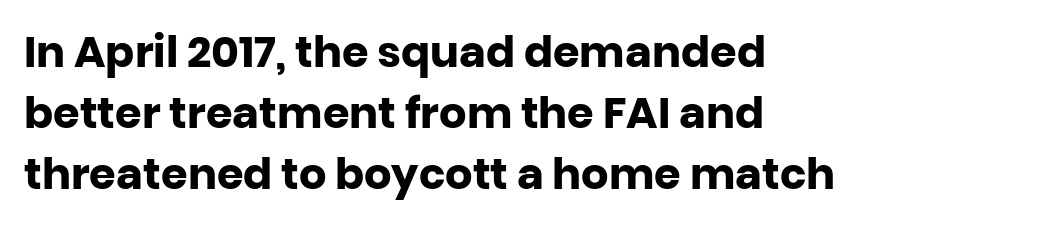
Thick stems and heavy bowls — unmistakably bold. Inter-character spacing is left at the font's built-in metrics. A roman cut, with each character standing at attention. Normally led — the rows are evenly, conventionally spaced. Note the varied advance widths — an 'i' is clearly narrower than an 'm'.
